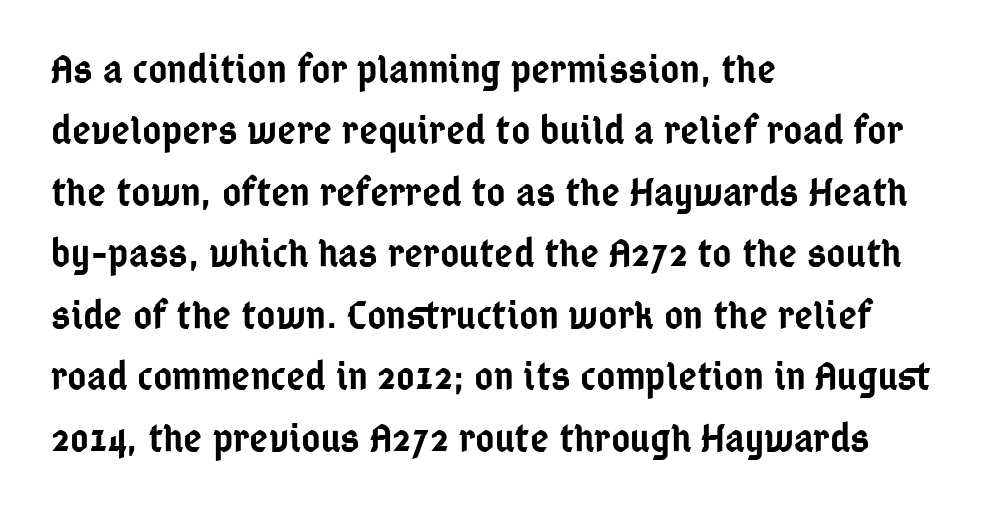
{"serif": "no", "italic": "no", "bold": "semi", "weight": "semibold", "width": "condensed", "stroke_contrast": "low", "x_height": "medium", "monospaced": "no", "underline": "no", "align": "left", "line_spacing": "normal", "line_spacing_ratio": 1.5, "letter_spacing": "normal", "letter_spacing_em": 0.0, "glyph_px": 41}
